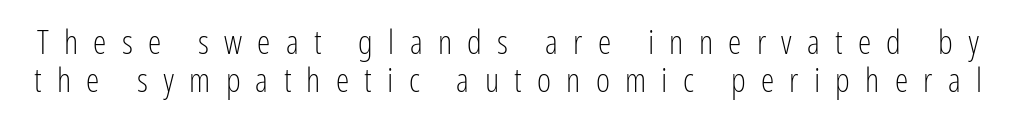
Weight: in the light-to-regular range. Every character sits straight up, as roman type does. This sample has the flowing, uneven cadence of proportional lettering. Observe the absence of serifs on each vertical stroke in this sample. The type is letterspaced generously, with wide tracking.
